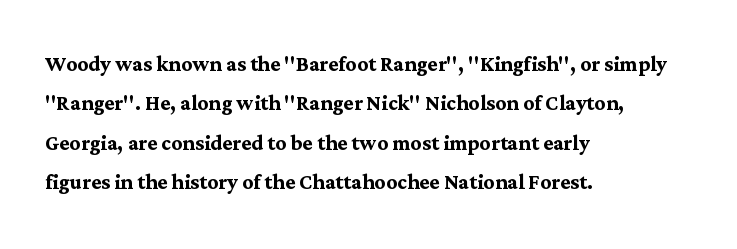
The image shows 27 px bold type, upright; set left-aligned, normal line spacing (1.46x), normal letter spacing, not underlined.
